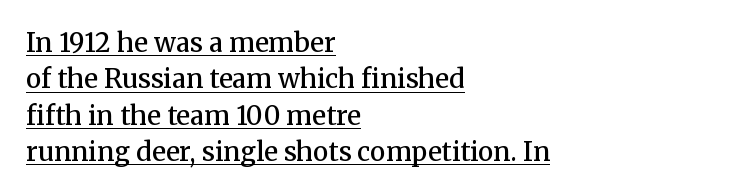
The image shows 26 px text type, upright; set left-aligned, normal line spacing (1.4x), normal letter spacing, underlined.
